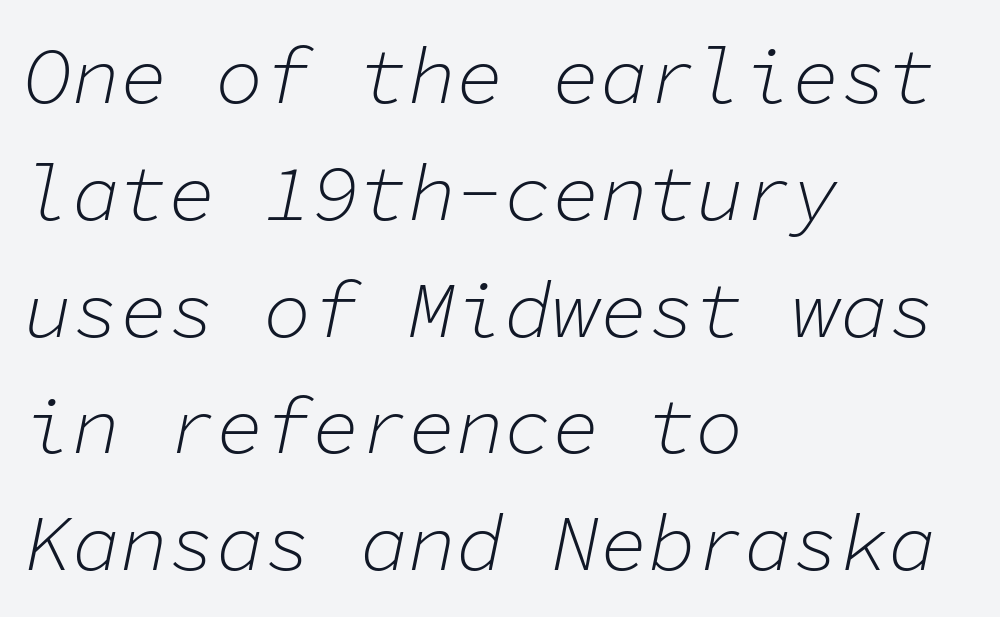
The image shows 80 px light type, italic (leaning right), monospaced; set left-aligned, normal line spacing (1.46x), normal letter spacing, not underlined; low stroke contrast and a medium x-height.
